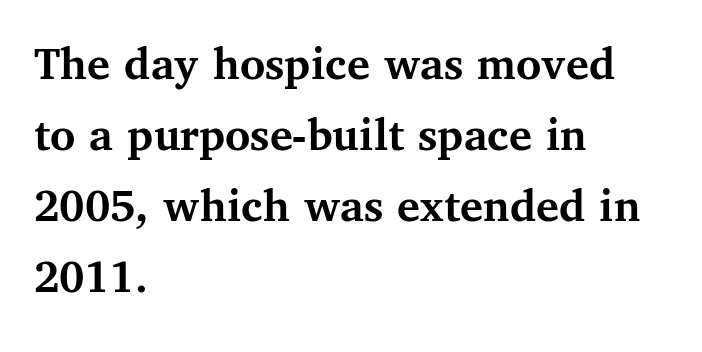
{"serif": "yes", "italic": "no", "bold": "yes", "weight": "semibold", "width": "normal", "stroke_contrast": "medium", "x_height": "medium", "monospaced": "no", "underline": "no", "align": "left", "line_spacing": "normal", "line_spacing_ratio": 1.48, "letter_spacing": "normal", "letter_spacing_em": 0.0, "glyph_px": 48}
